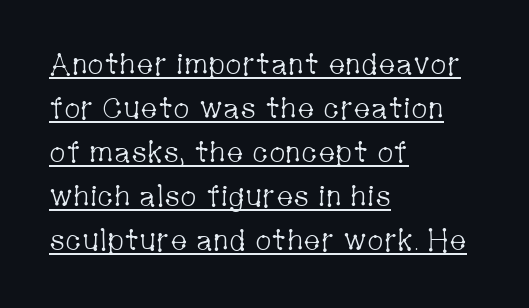
Q: Is the text bold? A: No.
Q: Is the text italic (slanted)? A: No, it is upright.
Q: Is the typeface a serif or a sans-serif typeface? A: Serif.
Q: Is the text underlined? A: Yes.
Q: How is the paragraph aligned? A: Left-aligned.
Q: Is the spacing between letters normal or unusually wide? A: Normal.
Q: Is the spacing between lines tight, normal or loose? A: Normal.
Q: Width (condensed, normal, or wide)? A: Condensed.
Q: Stroke contrast? A: Low.
Q: x-height? A: Medium.
Q: Monospaced? A: No.
